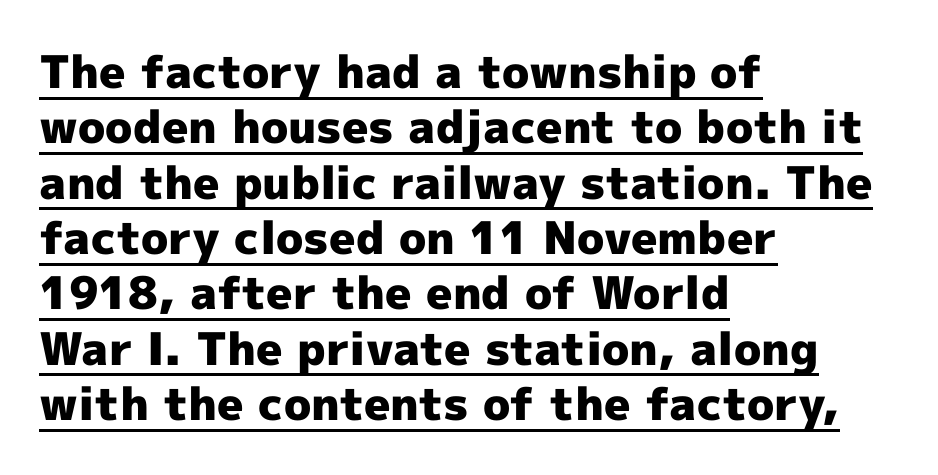
{"serif": "no", "italic": "no", "bold": "yes", "weight": "heavy", "width": "normal", "x_height": "medium", "monospaced": "no", "underline": "yes", "align": "left", "line_spacing_ratio": 1.23, "letter_spacing": "normal", "letter_spacing_em": 0.0, "glyph_px": 45}
